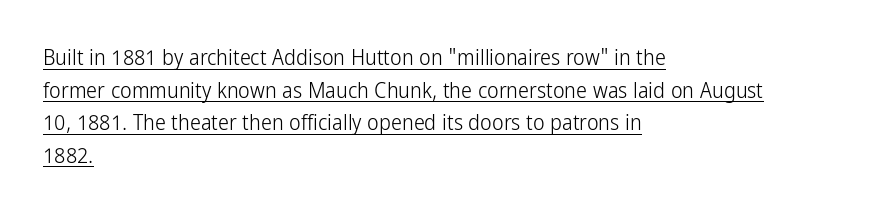
No letter is thick-stroked: the sample isn't bold. Regular leading. The line texture is even and compact thanks to regular tracking. Nope, not italic — everything's standing straight. Every row of glyphs begins at an identical x-position on the left. Somebody hit Ctrl+U on this one — the words are underlined.
